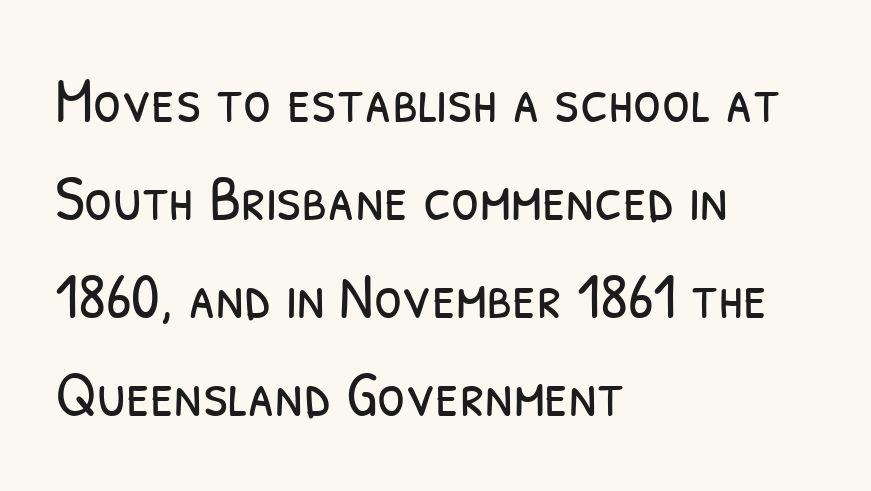
The image shows 64 px light, condensed sans-serif type; set left-aligned, normal line spacing (1.53x), normal letter spacing, not underlined; low stroke contrast and a medium x-height.
